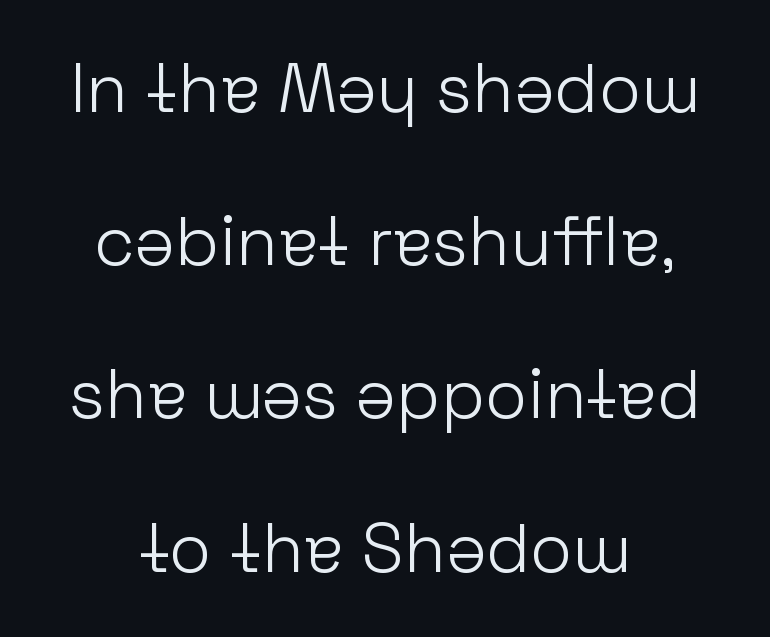
The image shows 69 px light sans-serif type, upright; set centered, loose line spacing (2.22x), normal letter spacing, not underlined; low stroke contrast and a medium x-height.
